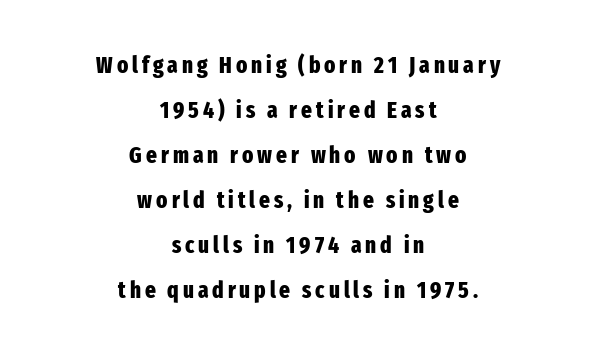
The image shows 23 px bold type, upright; set centered, loose line spacing (1.96x), not underlined.
